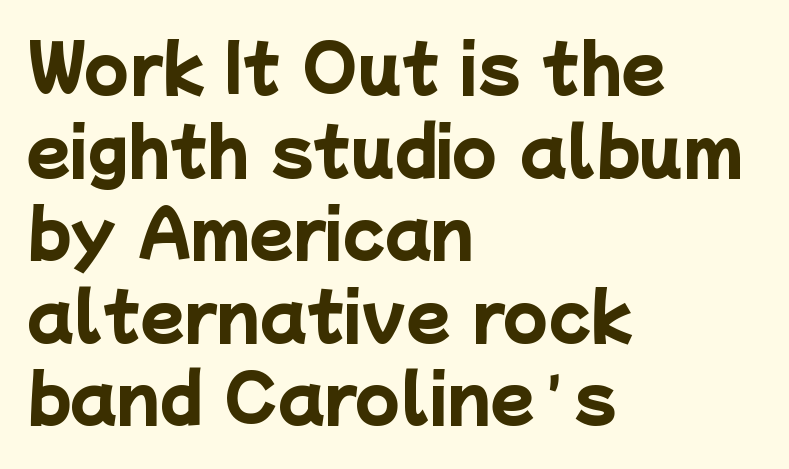
Q: Is the text bold? A: Yes.
Q: Is the typeface a serif or a sans-serif typeface? A: Sans-serif.
Q: Is the text underlined? A: No.
Q: How is the paragraph aligned? A: Left-aligned.
Q: Is the spacing between letters normal or unusually wide? A: Normal.
Q: Is the spacing between lines tight, normal or loose? A: Normal.
Q: Width (condensed, normal, or wide)? A: Normal.
Q: Stroke contrast? A: Low.
Q: x-height? A: Medium.
Q: Monospaced? A: No.
